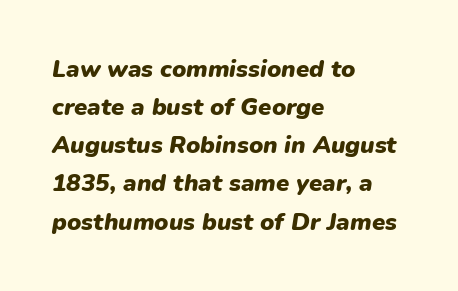
Q: Is the text bold? A: Yes.
Q: Is the text italic (slanted)? A: Yes, it leans right by about 9 degrees.
Q: Is the text underlined? A: No.
Q: How is the paragraph aligned? A: Left-aligned.
Q: Is the spacing between letters normal or unusually wide? A: Normal.
Q: Is the spacing between lines tight, normal or loose? A: Normal.
